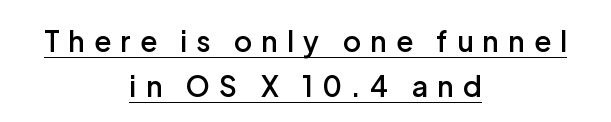
The image shows 28 px semibold sans-serif type, upright; set centered, normal line spacing (1.59x), unusually wide letter spacing (+0.33 em), underlined; low stroke contrast and a medium x-height.
